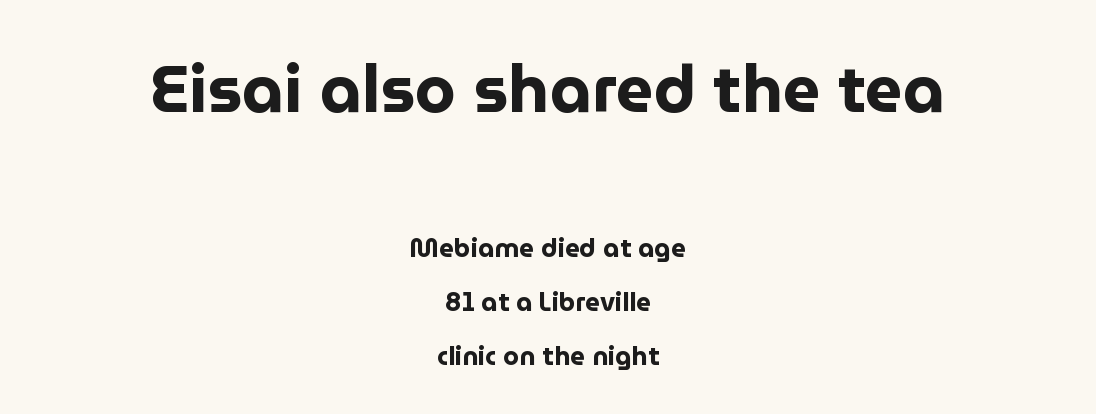
{"serif": "no", "italic": "no", "bold": "yes", "weight": "bold", "width": "normal", "stroke_contrast": "low", "x_height": "medium", "monospaced": "no", "underline": "no", "align": "center", "line_spacing": "loose", "line_spacing_ratio": 2.09, "letter_spacing": "normal", "letter_spacing_em": 0.0, "larger_block": "first", "size_ratio": 2.54, "glyph_px": 66}
